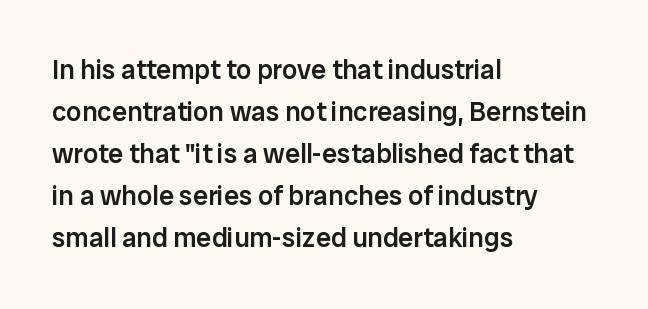
{"italic": "no", "bold": "semi", "underline": "no", "align": "left", "line_spacing": "normal", "line_spacing_ratio": 1.56, "letter_spacing": "normal", "letter_spacing_em": 0.0, "glyph_px": 27}
